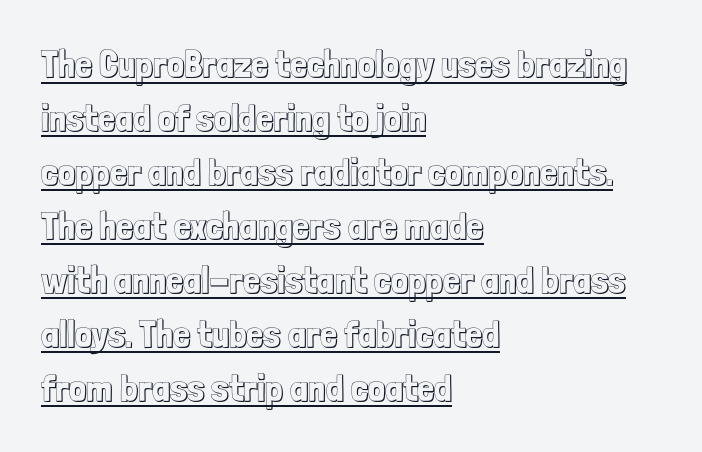
Q: Is the text italic (slanted)? A: No, it is upright.
Q: Is the text underlined? A: Yes.
Q: How is the paragraph aligned? A: Left-aligned.
Q: Is the spacing between letters normal or unusually wide? A: Normal.
Q: Is the spacing between lines tight, normal or loose? A: Normal.
Q: Width (condensed, normal, or wide)? A: Condensed.
Q: x-height? A: Medium.
Q: Monospaced? A: No.
